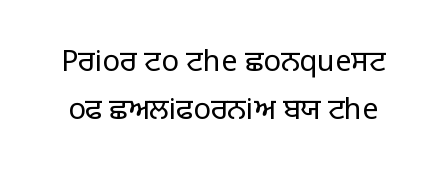
Q: Is the text bold? A: No.
Q: Is the text italic (slanted)? A: No, it is upright.
Q: Is the typeface a serif or a sans-serif typeface? A: Sans-serif.
Q: Is the text underlined? A: No.
Q: Is the spacing between letters normal or unusually wide? A: Normal.
Q: Is the spacing between lines tight, normal or loose? A: Normal.
Q: Width (condensed, normal, or wide)? A: Normal.
Q: Stroke contrast? A: Low.
Q: x-height? A: Large.
Q: Monospaced? A: No.
